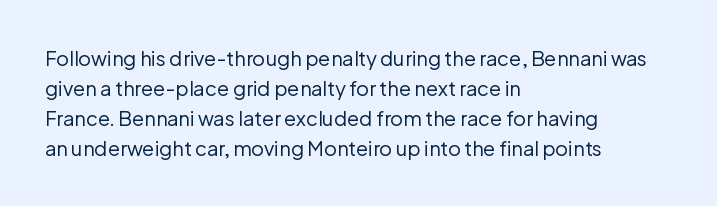
The image shows 20 px text type, upright; set left-aligned, normal line spacing (1.5x), normal letter spacing, not underlined.
